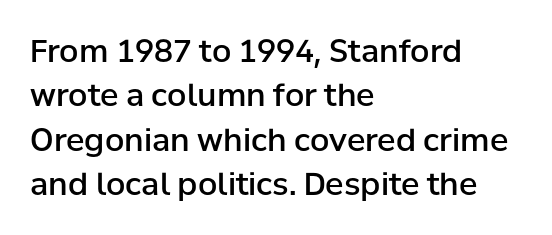
Q: Is the text bold? A: Semi-bold.
Q: Is the text italic (slanted)? A: No, it is upright.
Q: Is the typeface a serif or a sans-serif typeface? A: Sans-serif.
Q: Is the text underlined? A: No.
Q: How is the paragraph aligned? A: Left-aligned.
Q: Is the spacing between letters normal or unusually wide? A: Normal.
Q: Is the spacing between lines tight, normal or loose? A: Normal.
Q: Width (condensed, normal, or wide)? A: Normal.
Q: Stroke contrast? A: Low.
Q: x-height? A: Medium.
Q: Monospaced? A: No.
